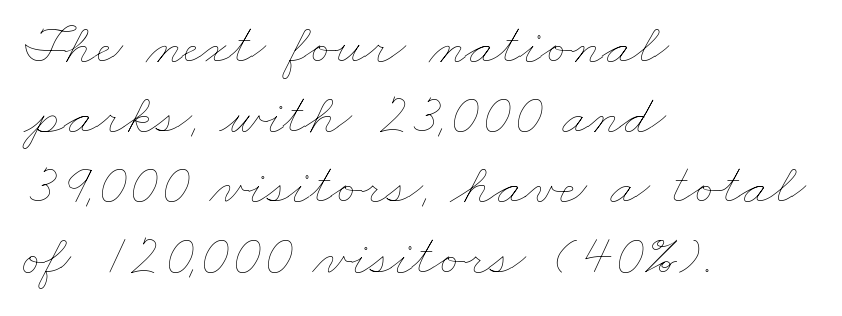
{"bold": "no", "weight": "thin", "width": "wide", "stroke_contrast": "low", "x_height": "small", "monospaced": "no", "underline": "no", "align": "left", "line_spacing_ratio": 1.21, "letter_spacing": "normal", "letter_spacing_em": 0.0, "glyph_px": 58}
